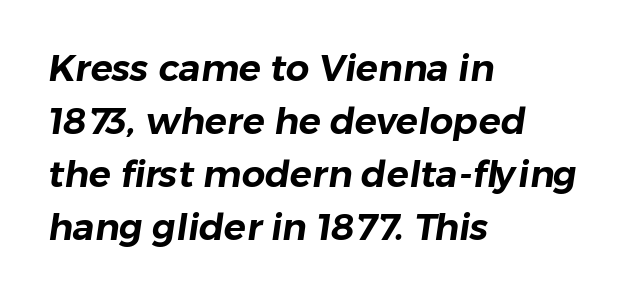
The image shows 37 px sans-serif type; set left-aligned, normal line spacing (1.43x), normal letter spacing, not underlined; low stroke contrast and a medium x-height.
